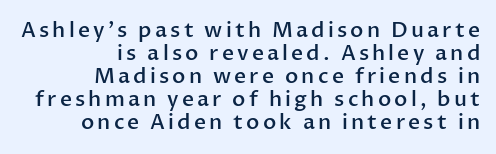
The image shows 21 px text type, upright; set right-aligned, tight line spacing (1.1x), not underlined.
